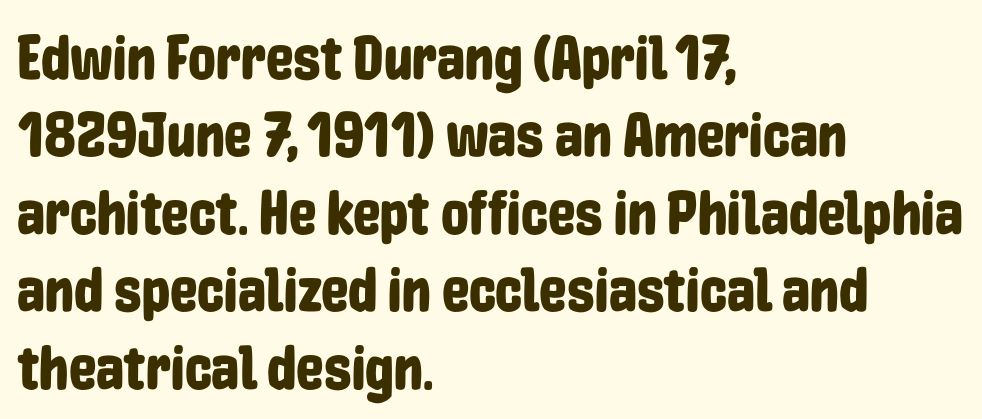
{"serif": "no", "italic": "no", "width": "condensed", "stroke_contrast": "low", "x_height": "medium", "monospaced": "no", "underline": "no", "align": "left", "line_spacing": "normal", "line_spacing_ratio": 1.25, "letter_spacing": "normal", "letter_spacing_em": 0.0, "glyph_px": 62}
